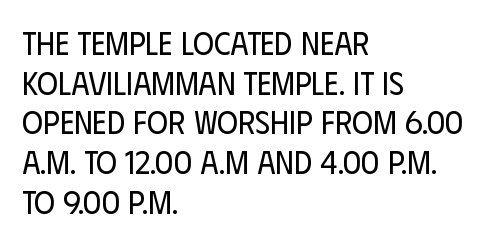
{"serif": "no", "italic": "no", "bold": "no", "weight": "regular", "width": "condensed", "stroke_contrast": "low", "x_height": "large", "monospaced": "no", "underline": "no", "align": "left", "line_spacing_ratio": 1.24, "letter_spacing": "normal", "letter_spacing_em": 0.0, "glyph_px": 32}
